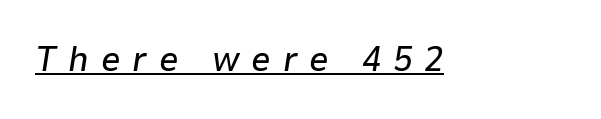
The image shows 35 px text type, italic (leaning right); set unusually wide letter spacing (+0.34 em), underlined; low stroke contrast and a medium x-height.
